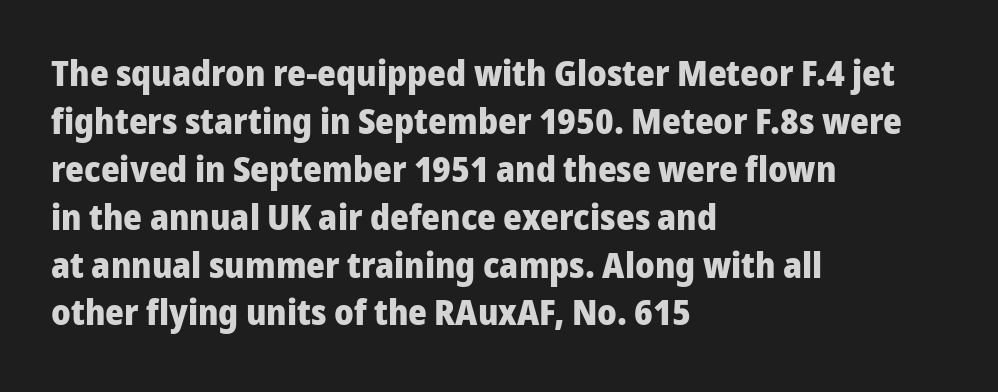
Is there any slant? The stems are plumb. These lines are rendered in a variable-pitch font. Teacher's note: observe the even left margin — that is flush-left alignment. A clean baseline with only descenders dipping below it.
